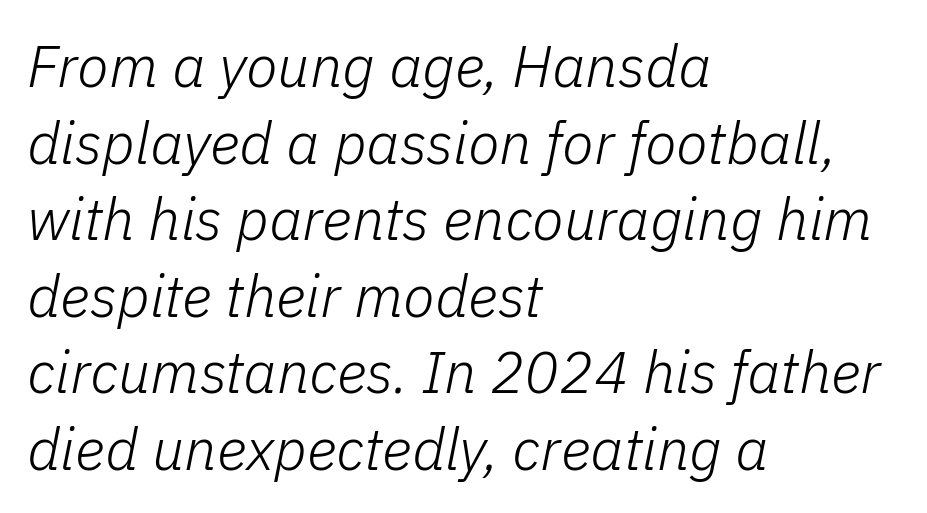
A student would call this left alignment; a typographer would say flush left, rag right. Quick note: interline space is typical. The words here are not underlined. The letters sit at their default tracking, neither squeezed nor spread.
